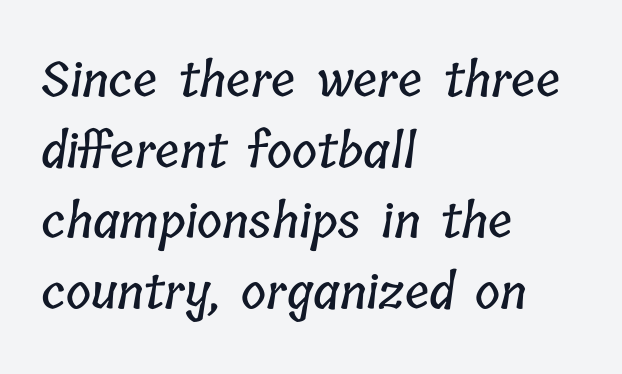
{"width": "condensed", "stroke_contrast": "low", "x_height": "medium", "monospaced": "no", "underline": "no", "align": "left", "line_spacing": "normal", "line_spacing_ratio": 1.47, "letter_spacing": "normal", "letter_spacing_em": 0.0, "glyph_px": 48}
